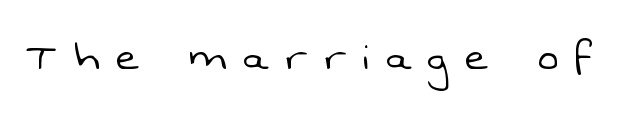
{"serif": "no", "bold": "no", "weight": "light", "width": "normal", "stroke_contrast": "low", "x_height": "medium", "monospaced": "no", "underline": "no", "letter_spacing": "wide", "letter_spacing_em": 0.35, "glyph_px": 49}
